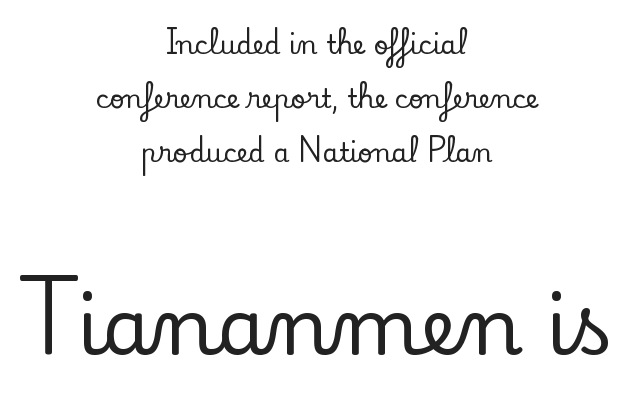
Q: Is the text italic (slanted)? A: No, it is upright.
Q: Is the text underlined? A: No.
Q: How is the paragraph aligned? A: Centered.
Q: Is the spacing between letters normal or unusually wide? A: Normal.
Q: Is the spacing between lines tight, normal or loose? A: Loose.
Q: Which block of text is set in a larger size, the first (top) or the second (bottom)? A: The second (bottom) one.
Q: Width (condensed, normal, or wide)? A: Normal.
Q: Stroke contrast? A: Low.
Q: x-height? A: Small.
Q: Monospaced? A: No.
